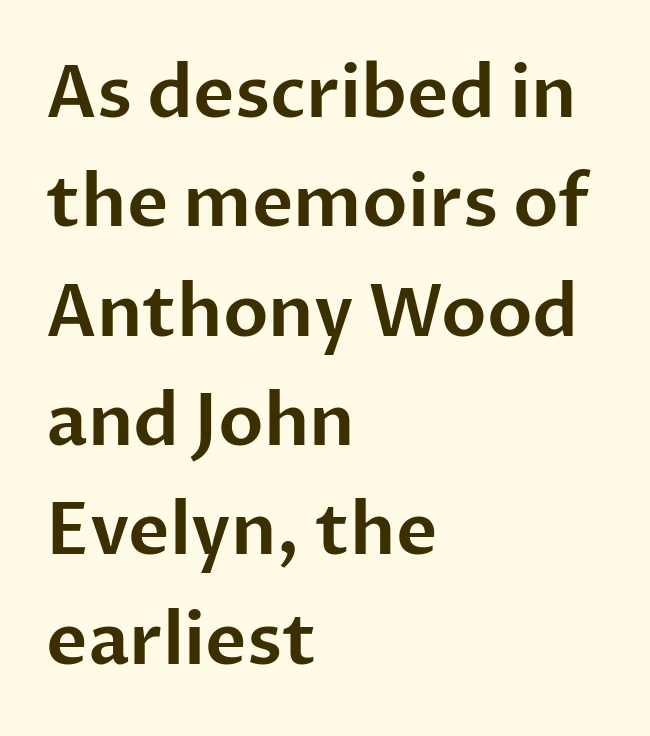
Q: Is the text italic (slanted)? A: No, it is upright.
Q: Is the typeface a serif or a sans-serif typeface? A: Sans-serif.
Q: Is the text underlined? A: No.
Q: How is the paragraph aligned? A: Left-aligned.
Q: Is the spacing between letters normal or unusually wide? A: Normal.
Q: Is the spacing between lines tight, normal or loose? A: Normal.
Q: Width (condensed, normal, or wide)? A: Normal.
Q: Stroke contrast? A: Low.
Q: x-height? A: Medium.
Q: Monospaced? A: No.
